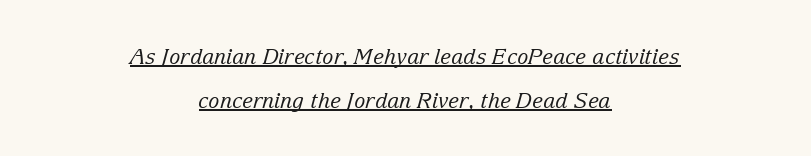
{"italic": "yes", "lean": "right", "slant_degrees": 15, "bold": "no", "underline": "yes", "align": "center", "line_spacing": "loose", "line_spacing_ratio": 2.09, "letter_spacing": "normal", "letter_spacing_em": 0.0, "glyph_px": 21}
